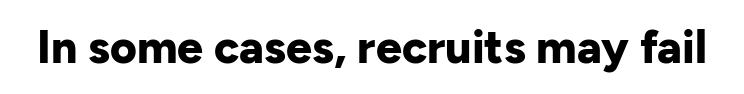
The type family on display is of the sans-serif kind. The area under the type is left untouched. Set as a true bold cut, around the 700 mark. Letter spacing: default. Each letter keeps its own natural width here, so spacing adapts to shape. A typesetter would mark this as roman, not italic.
